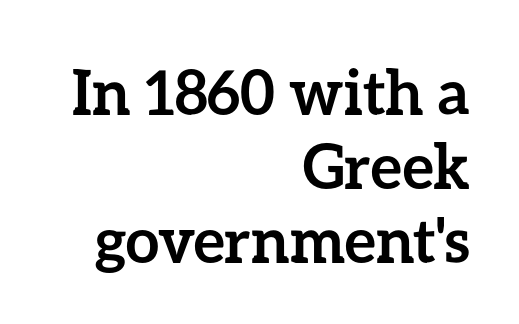
{"italic": "no", "bold": "yes", "weight": "semibold", "width": "normal", "stroke_contrast": "low", "x_height": "medium", "monospaced": "no", "underline": "no", "align": "right", "line_spacing_ratio": 1.21, "letter_spacing": "normal", "letter_spacing_em": 0.0, "glyph_px": 61}
